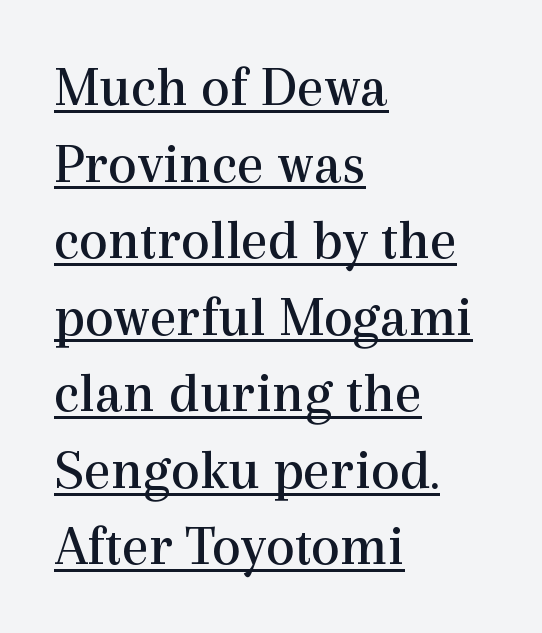
{"serif": "yes", "italic": "no", "bold": "no", "weight": "regular", "width": "normal", "x_height": "medium", "monospaced": "no", "underline": "yes", "align": "left", "line_spacing": "normal", "line_spacing_ratio": 1.32, "letter_spacing": "normal", "letter_spacing_em": 0.0, "glyph_px": 58}
